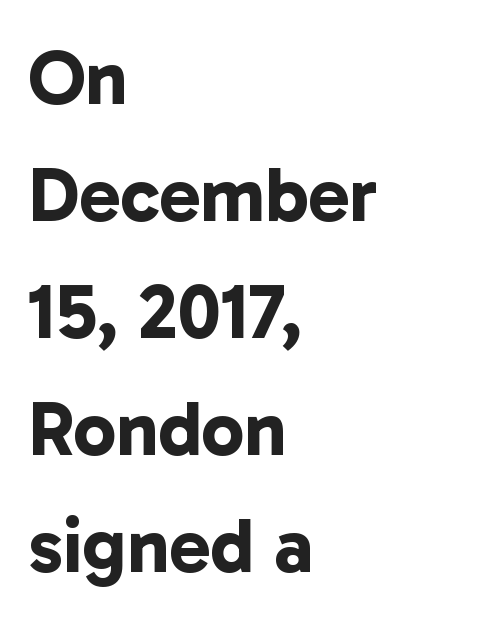
Thick stems and heavy bowls — unmistakably bold. Is this a fixed-width face? No — the glyphs have proportional, varying widths. Is there much room between lines? A standard amount, neither cramped nor airy. Nobody drew a line under any word here. The gaps between neighbouring characters are ordinary and unremarkable. The text block is weighted toward the left margin, trailing off unevenly rightward.
